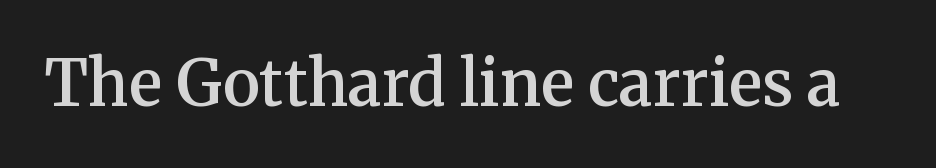
Q: Is the text bold? A: Semi-bold.
Q: Is the text italic (slanted)? A: No, it is upright.
Q: Is the typeface a serif or a sans-serif typeface? A: Serif.
Q: Is the text underlined? A: No.
Q: Is the spacing between letters normal or unusually wide? A: Normal.
Q: Width (condensed, normal, or wide)? A: Normal.
Q: Stroke contrast? A: Medium.
Q: x-height? A: Medium.
Q: Monospaced? A: No.
